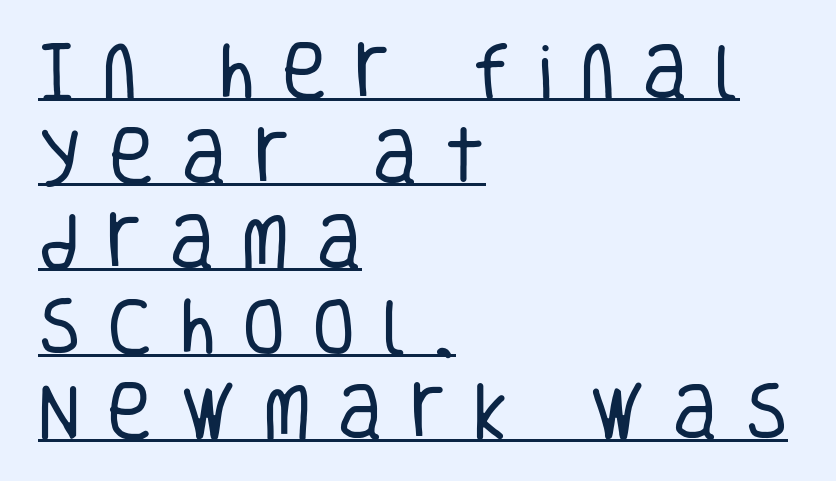
Is there an underline? Yes — a line sits under the letters. Nothing heavy about these letters — not bold at all. Regarding serifs, this sample does without them. Here the designer chose a conventional face with non-uniform glyph widths. In terms of leading, this rendering sits right in the middle.
